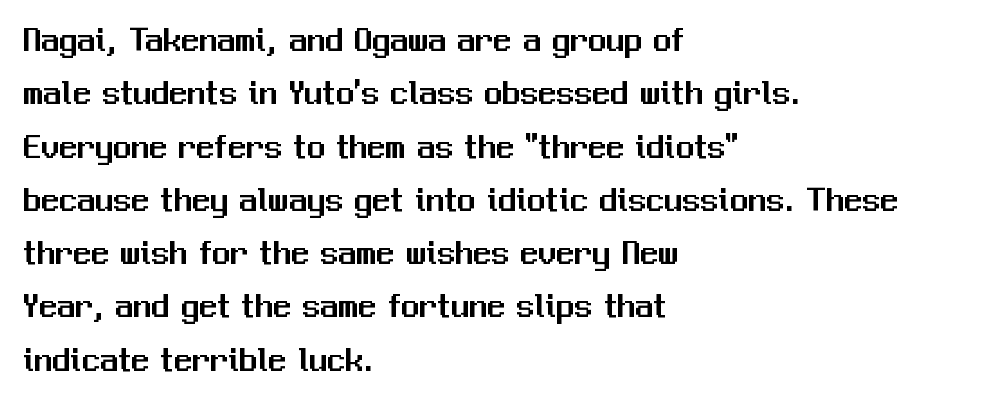
{"serif": "no", "italic": "no", "width": "normal", "stroke_contrast": "medium", "x_height": "medium", "monospaced": "no", "underline": "no", "align": "left", "line_spacing": "normal", "line_spacing_ratio": 1.48, "letter_spacing": "normal", "letter_spacing_em": 0.0, "glyph_px": 36}
